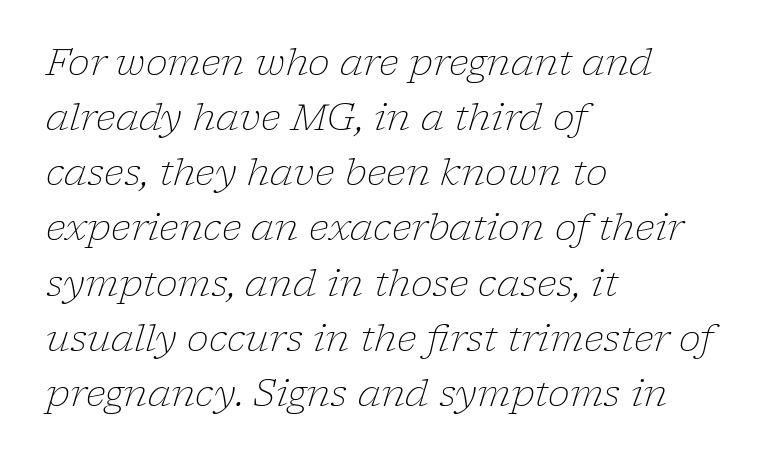
Only glyphs here, with clear space below each row. Is the letter spacing exaggerated? No — it looks like the ordinary default. Quick note: italic. The text block is weighted toward the left margin, trailing off unevenly rightward. The font is comparable to plain body text, perhaps lighter. Normally led — the rows are evenly, conventionally spaced.
